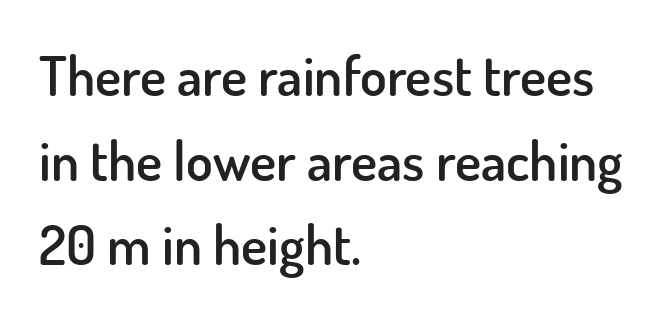
Q: Is the text bold? A: Semi-bold.
Q: Is the text italic (slanted)? A: No, it is upright.
Q: Is the typeface a serif or a sans-serif typeface? A: Sans-serif.
Q: Is the text underlined? A: No.
Q: How is the paragraph aligned? A: Left-aligned.
Q: Is the spacing between letters normal or unusually wide? A: Normal.
Q: Is the spacing between lines tight, normal or loose? A: Normal.
Q: Width (condensed, normal, or wide)? A: Normal.
Q: Stroke contrast? A: Low.
Q: x-height? A: Small.
Q: Monospaced? A: No.
